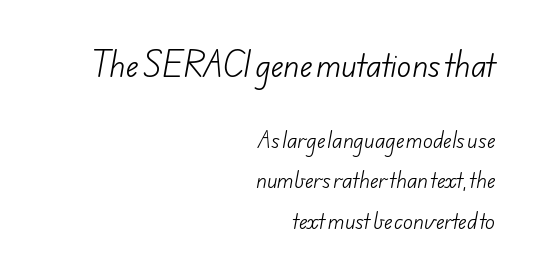
Q: Is the text bold? A: No.
Q: Is the typeface a serif or a sans-serif typeface? A: Sans-serif.
Q: Is the text underlined? A: No.
Q: How is the paragraph aligned? A: Right-aligned.
Q: Is the spacing between letters normal or unusually wide? A: Normal.
Q: Is the spacing between lines tight, normal or loose? A: Loose.
Q: Which block of text is set in a larger size, the first (top) or the second (bottom)? A: The first (top) one.
Q: Width (condensed, normal, or wide)? A: Normal.
Q: Stroke contrast? A: Low.
Q: x-height? A: Small.
Q: Monospaced? A: No.
